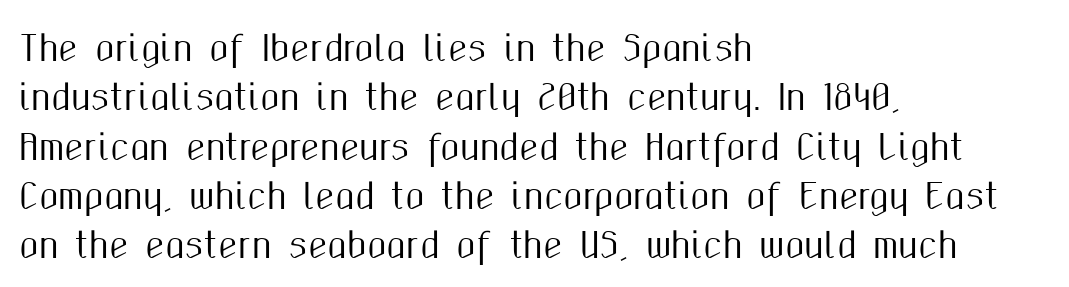
The image shows 35 px condensed sans-serif type, upright; set left-aligned, normal line spacing (1.41x), normal letter spacing, not underlined; medium stroke contrast and a medium x-height.
